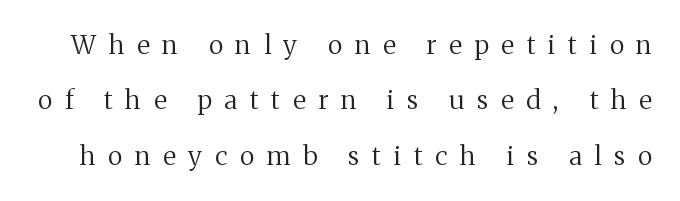
{"italic": "no", "bold": "no", "underline": "no", "line_spacing": "loose", "line_spacing_ratio": 2.13, "letter_spacing": "wide", "letter_spacing_em": 0.49, "glyph_px": 26}
